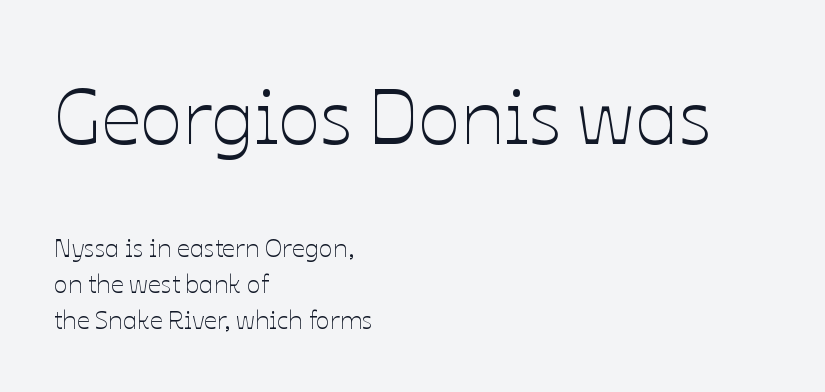
The image shows 79 px thin type, upright; set left-aligned, normal line spacing (1.39x), normal letter spacing, not underlined; the first (top) block is 3.04x larger; low stroke contrast and a medium x-height.
